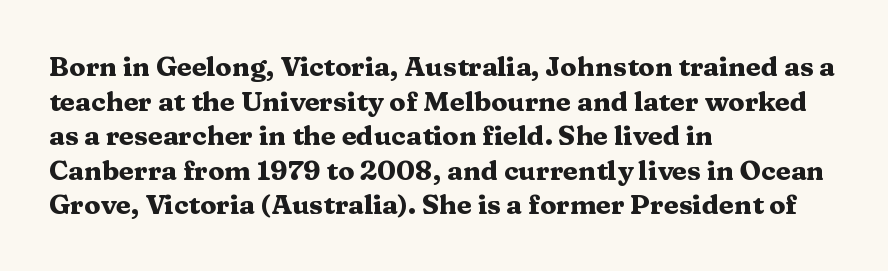
{"italic": "no", "bold": "yes", "underline": "no", "align": "left", "line_spacing": "normal", "line_spacing_ratio": 1.28, "letter_spacing": "normal", "letter_spacing_em": 0.0, "glyph_px": 27}
